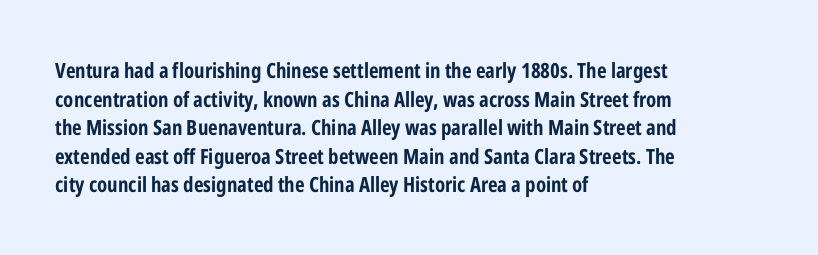
Notice how descenders clear the ascenders below comfortably — that's standard leading. Clear beneath every line of the passage. These lines are set flush left with a ragged right edge. The type sits square on the baseline with zero lean. Each word holds together tightly as a unit, with standard inter-letter gaps.
